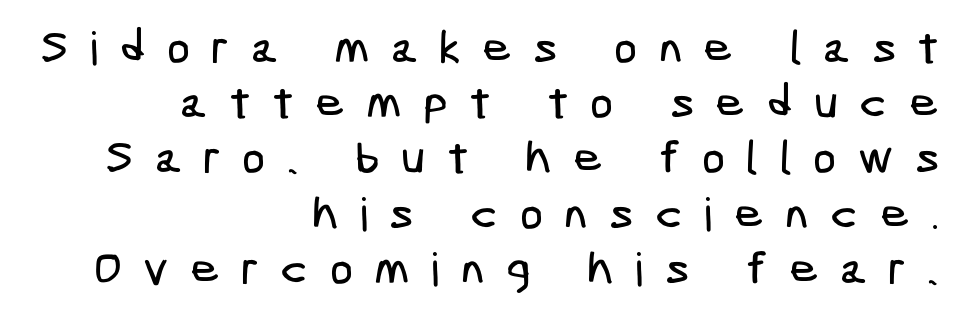
{"serif": "no", "width": "condensed", "stroke_contrast": "low", "x_height": "medium", "underline": "no", "align": "right", "line_spacing_ratio": 1.2, "letter_spacing": "wide", "letter_spacing_em": 0.46, "glyph_px": 46}
